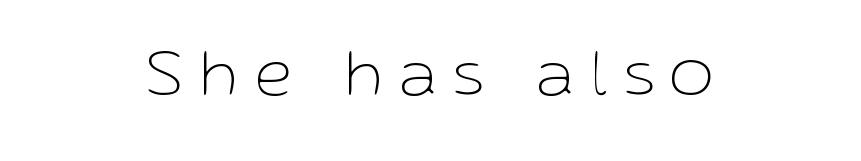
The image shows 68 px thin sans-serif type, upright; set centered, unusually wide letter spacing (+0.26 em), not underlined; low stroke contrast and a medium x-height.
